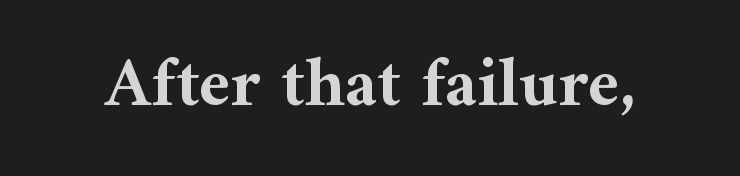
Q: Is the text bold? A: Yes.
Q: Is the text italic (slanted)? A: No, it is upright.
Q: Is the typeface a serif or a sans-serif typeface? A: Serif.
Q: Is the text underlined? A: No.
Q: Is the spacing between letters normal or unusually wide? A: Normal.
Q: Width (condensed, normal, or wide)? A: Normal.
Q: Stroke contrast? A: Medium.
Q: x-height? A: Medium.
Q: Monospaced? A: No.
